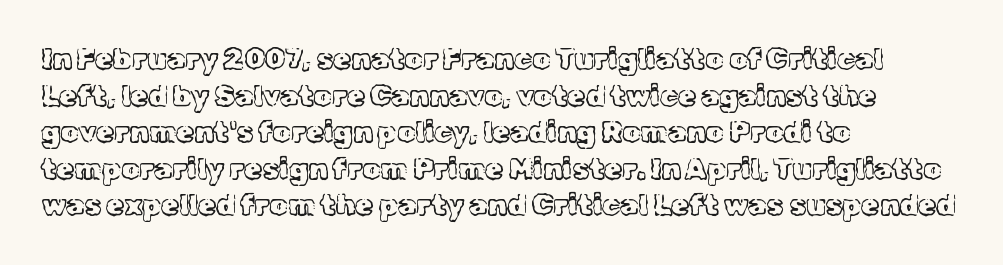
Q: Is the text bold? A: No.
Q: Is the text italic (slanted)? A: No, it is upright.
Q: Is the typeface a serif or a sans-serif typeface? A: Serif.
Q: Is the text underlined? A: No.
Q: How is the paragraph aligned? A: Left-aligned.
Q: Is the spacing between letters normal or unusually wide? A: Normal.
Q: Is the spacing between lines tight, normal or loose? A: Normal.
Q: Width (condensed, normal, or wide)? A: Normal.
Q: x-height? A: Medium.
Q: Monospaced? A: No.
